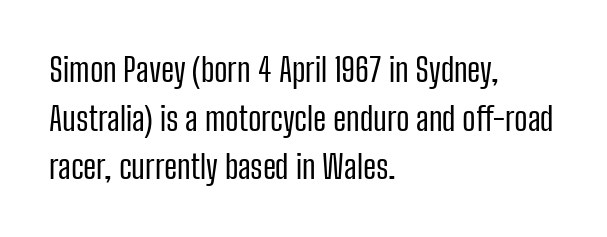
{"serif": "no", "italic": "no", "bold": "no", "weight": "regular", "width": "condensed", "stroke_contrast": "low", "x_height": "medium", "monospaced": "no", "underline": "no", "align": "left", "line_spacing": "normal", "line_spacing_ratio": 1.47, "letter_spacing": "normal", "letter_spacing_em": 0.0, "glyph_px": 33}
